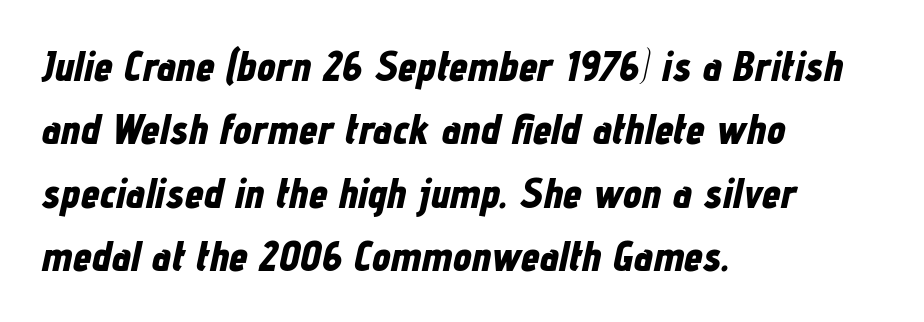
{"italic": "yes", "lean": "right", "slant_degrees": 12, "bold": "yes", "weight": "bold", "width": "condensed", "stroke_contrast": "low", "x_height": "medium", "monospaced": "no", "underline": "no", "align": "left", "line_spacing": "normal", "line_spacing_ratio": 1.51, "letter_spacing": "normal", "letter_spacing_em": 0.0, "glyph_px": 42}
